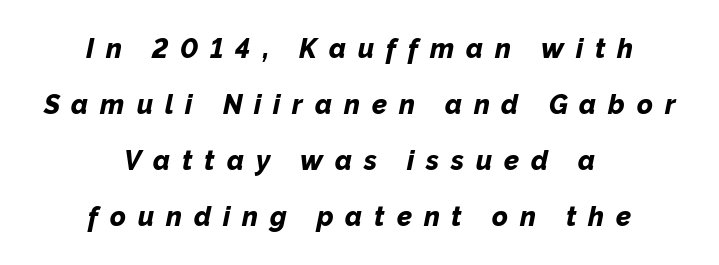
Q: Is the text bold? A: Yes.
Q: Is the text italic (slanted)? A: Yes, it leans right by about 12 degrees.
Q: Is the text underlined? A: No.
Q: How is the paragraph aligned? A: Centered.
Q: Is the spacing between letters normal or unusually wide? A: Unusually wide.
Q: Is the spacing between lines tight, normal or loose? A: Loose.
